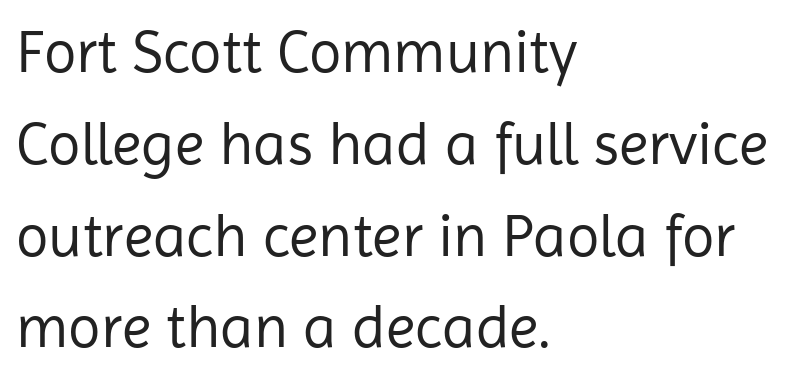
The image shows 60 px regular-weight sans-serif type, upright; set left-aligned, normal line spacing (1.53x), normal letter spacing, not underlined; low stroke contrast and a medium x-height.
